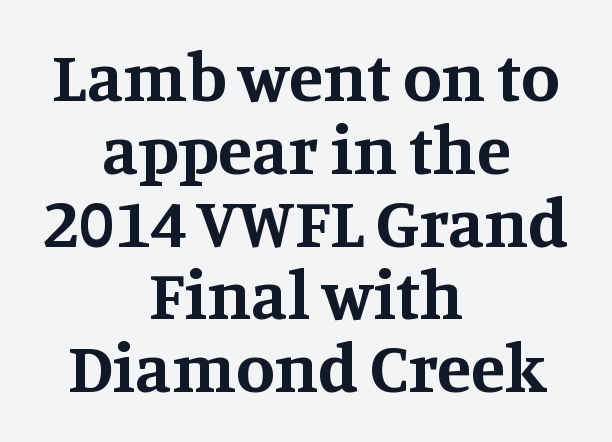
The image shows 70 px bold serif type, upright; set centered, tight line spacing (1.04x), normal letter spacing, not underlined; medium stroke contrast and a large x-height.
